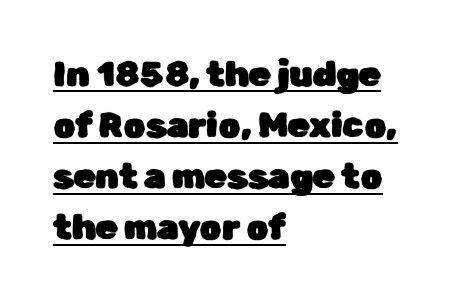
{"serif": "no", "italic": "no", "width": "normal", "stroke_contrast": "low", "x_height": "medium", "monospaced": "no", "underline": "yes", "align": "left", "line_spacing": "normal", "line_spacing_ratio": 1.46, "letter_spacing": "normal", "letter_spacing_em": 0.0, "glyph_px": 35}
